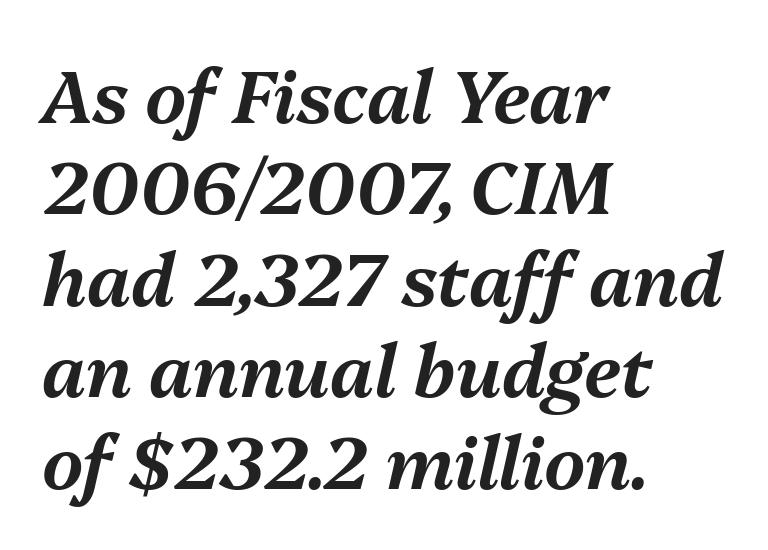
The image shows 72 px text type, italic (leaning right); set left-aligned, normal line spacing (1.27x), normal letter spacing, not underlined; medium stroke contrast and a medium x-height.
